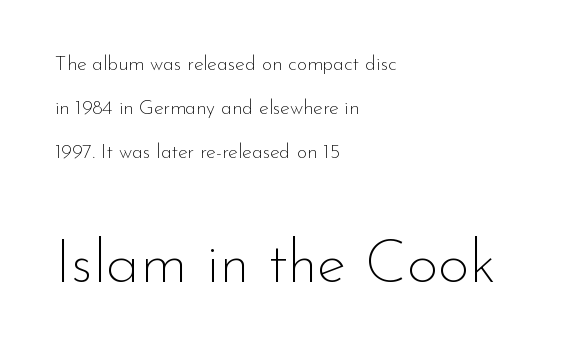
The lettering stays uniformly vertical, giving the passage a roman look. Loosely led — the rows are spread out. This sample is left-justified, so line endings fall wherever the words run out. Size contrast runs from small at the top to large at the bottom.
